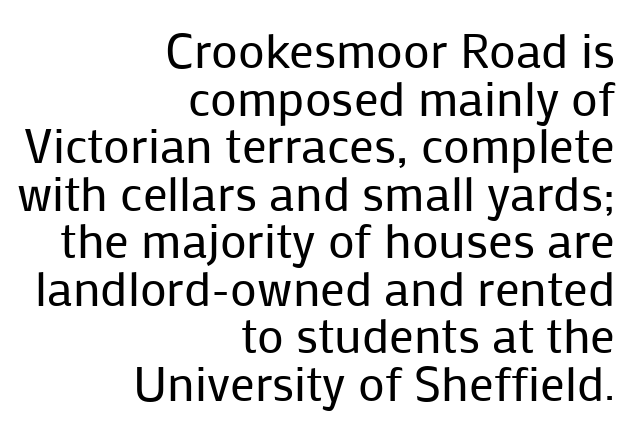
Short note: letters normally spaced. You could not count columns in this text — the font is proportionally spaced. Ink coverage per letter is moderate at most. The paragraph shown leans on its right margin. Underlining? Definitely not there. What's the leading like? Squeezed, with rows nearly overlapping.
